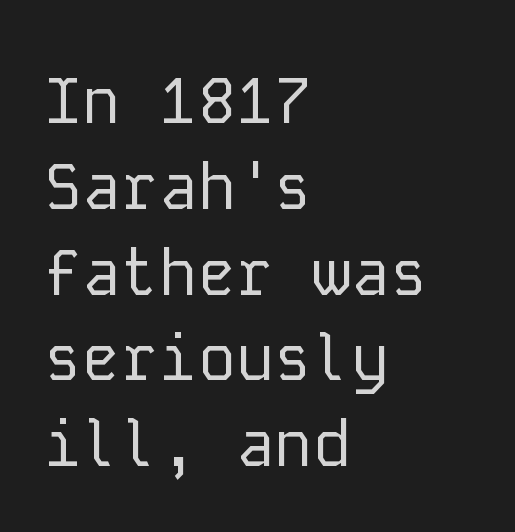
{"serif": "no", "italic": "no", "bold": "no", "weight": "regular", "width": "normal", "stroke_contrast": "low", "x_height": "medium", "monospaced": "yes", "underline": "no", "align": "left", "line_spacing": "normal", "line_spacing_ratio": 1.34, "letter_spacing": "normal", "letter_spacing_em": 0.0, "glyph_px": 64}
